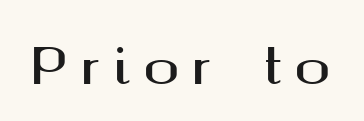
Vertical strokes here are truly vertical. A typesetter would call this heavily tracked-out type. The baseline area is clear. Nothing sits at the stroke ends, so this counts as sans-serif. Do the characters align in a grid? No, the font is proportional.
